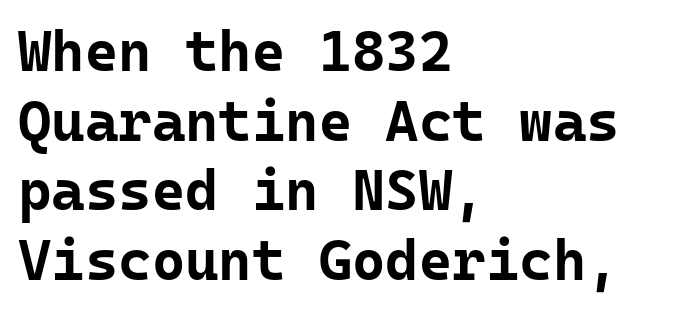
The image shows 57 px bold sans-serif type, upright, monospaced; set left-aligned, line spacing 1.22x, normal letter spacing, not underlined; low stroke contrast and a medium x-height.
